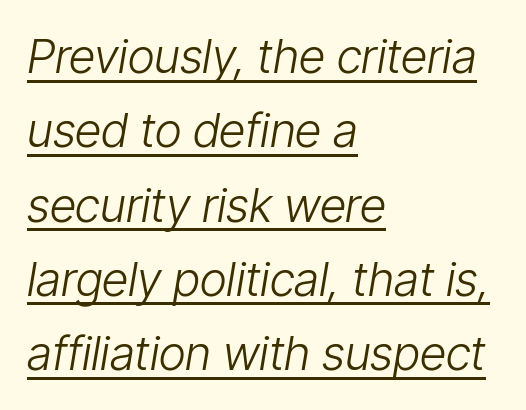
Is there an underline? Yes — a line sits under the letters. Italic? Definitely — the glyphs are oblique. Between one letter and the next there's only the usual sliver of space. Here the designer chose a conventional face with non-uniform glyph widths. Is this a heavy cut? Hardly; it is regular or lighter. The rag falls on the right side of this text block.
